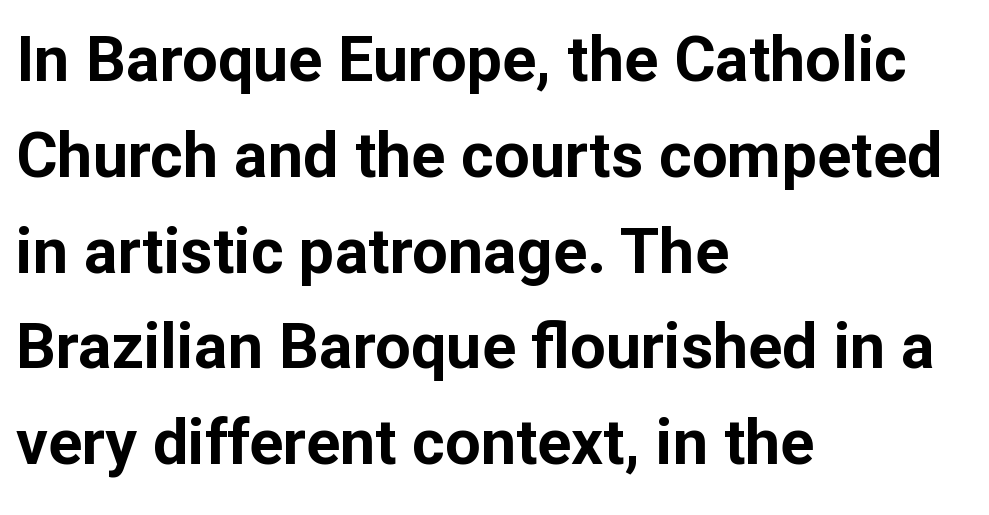
Spacing verdict: proportional, widths tailored to each character. Does the weight exceed regular? Yes, all the way to bold. Tall strokes in this sample are plumb rather than angled. Look at the bottom of the vertical strokes: they stop flat, with no serifs. Notice how descenders clear the ascenders below comfortably — that's standard leading.
